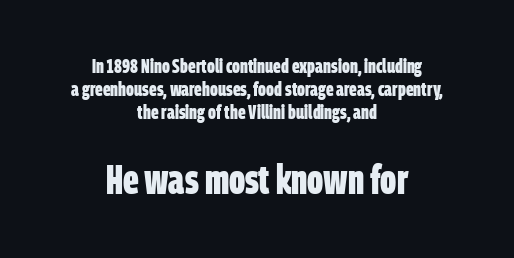
Q: Is the text bold? A: Yes.
Q: Is the typeface a serif or a sans-serif typeface? A: Sans-serif.
Q: Is the text underlined? A: No.
Q: How is the paragraph aligned? A: Centered.
Q: Is the spacing between letters normal or unusually wide? A: Normal.
Q: Is the spacing between lines tight, normal or loose? A: Tight.
Q: Which block of text is set in a larger size, the first (top) or the second (bottom)? A: The second (bottom) one.
Q: Width (condensed, normal, or wide)? A: Condensed.
Q: Stroke contrast? A: Low.
Q: x-height? A: Large.
Q: Monospaced? A: No.
